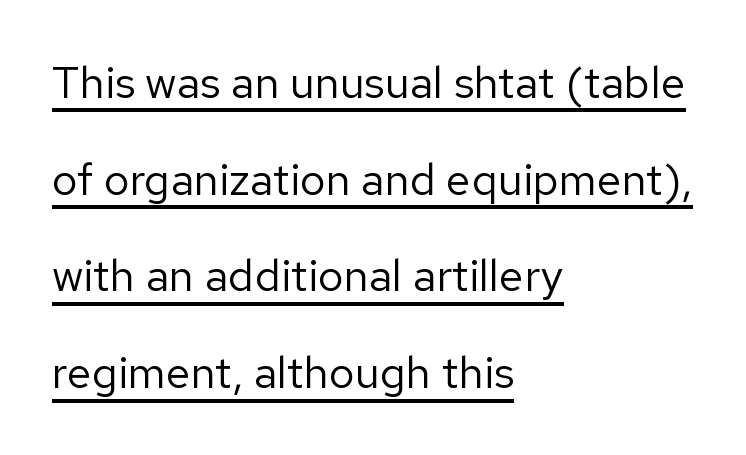
The image shows 45 px regular-weight sans-serif type, upright; set left-aligned, loose line spacing (2.15x), normal letter spacing, underlined; low stroke contrast and a medium x-height.
